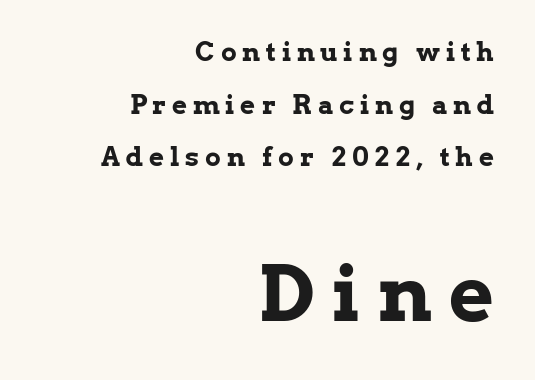
{"serif": "yes", "italic": "no", "bold": "yes", "weight": "bold", "width": "normal", "stroke_contrast": "low", "x_height": "medium", "monospaced": "no", "underline": "no", "align": "right", "line_spacing": "loose", "line_spacing_ratio": 2.02, "letter_spacing": "wide", "letter_spacing_em": 0.23, "larger_block": "second", "size_ratio": 3.0, "glyph_px": 78}
